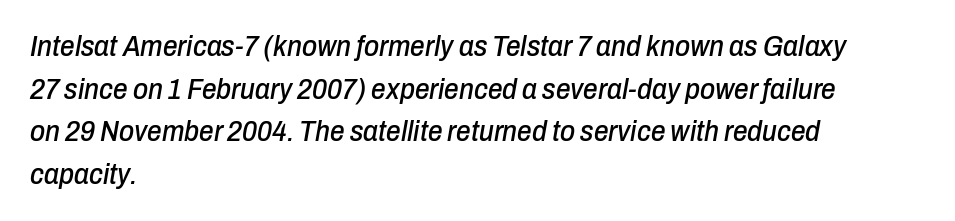
You could call the tracking neutral — neither tight nor loose. What's the leading like? Ordinary, nothing unusual. Do the characters align in a grid? No, the font is proportional. The paragraph shown leans on its left margin. The rendering applies a slant to the glyphs.
